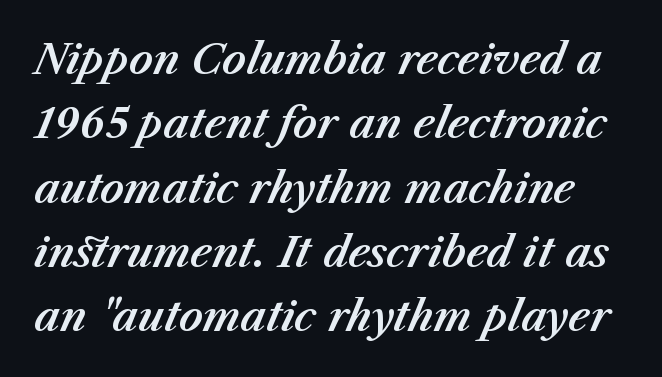
The image shows 41 px text type, italic (leaning right); set normal line spacing (1.57x), normal letter spacing, not underlined; medium stroke contrast and a medium x-height.
